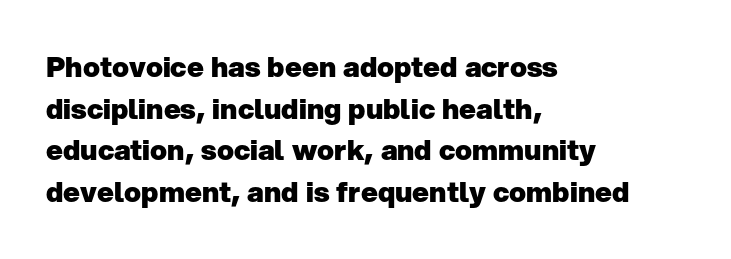
Layout note: lines flush left. Underline: absent. Does the lettering tilt? It doesn't — this is upright. The letters are bold, with thick, heavy strokes. Quick note: interline space is typical. The text was rendered using a sans face with plain stroke endings.
